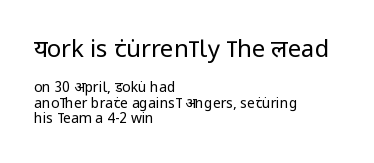
{"italic": "no", "bold": "no", "underline": "no", "align": "left", "line_spacing": "tight", "line_spacing_ratio": 1.09, "letter_spacing": "normal", "letter_spacing_em": 0.0, "larger_block": "first", "size_ratio": 1.71, "glyph_px": 24}
